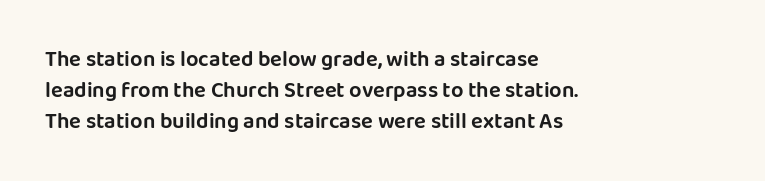
The image shows 22 px text type, upright; set left-aligned, normal line spacing (1.41x), normal letter spacing, not underlined.
